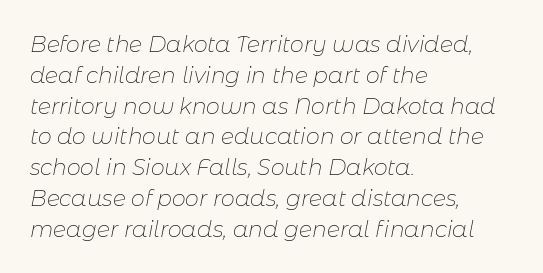
{"italic": "yes", "lean": "right", "slant_degrees": 11, "bold": "no", "underline": "no", "align": "left", "line_spacing": "normal", "line_spacing_ratio": 1.4, "letter_spacing": "normal", "letter_spacing_em": 0.0, "glyph_px": 22}
